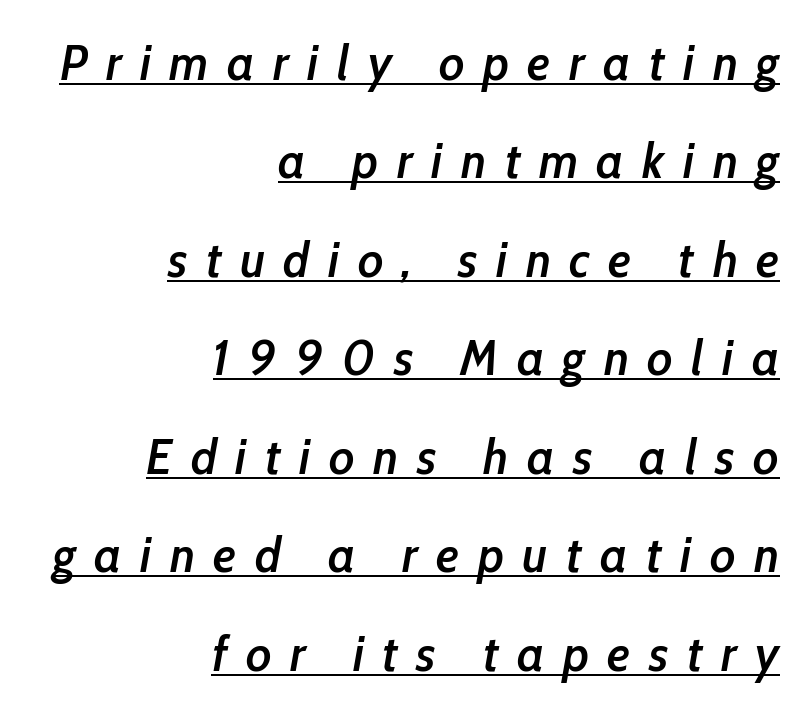
{"italic": "yes", "lean": "right", "slant_degrees": 10, "bold": "semi", "weight": "semibold", "width": "condensed", "stroke_contrast": "low", "x_height": "medium", "monospaced": "no", "underline": "yes", "align": "right", "line_spacing": "loose", "line_spacing_ratio": 1.97, "letter_spacing": "wide", "letter_spacing_em": 0.37, "glyph_px": 50}
